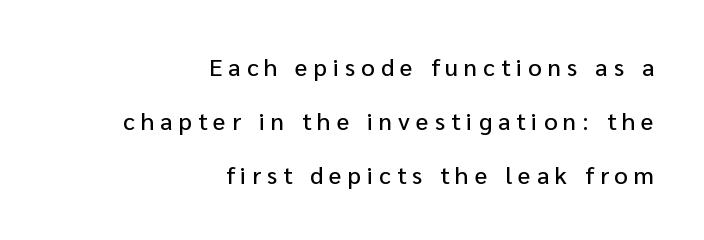
Q: Is the text italic (slanted)? A: No, it is upright.
Q: Is the text underlined? A: No.
Q: How is the paragraph aligned? A: Right-aligned.
Q: Is the spacing between letters normal or unusually wide? A: Unusually wide.
Q: Is the spacing between lines tight, normal or loose? A: Loose.
